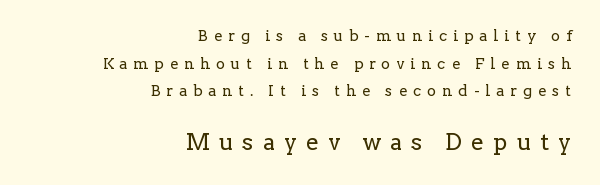
{"italic": "no", "bold": "no", "underline": "no", "align": "right", "line_spacing_ratio": 1.85, "letter_spacing": "wide", "letter_spacing_em": 0.41, "larger_block": "second", "size_ratio": 1.53, "glyph_px": 23}
